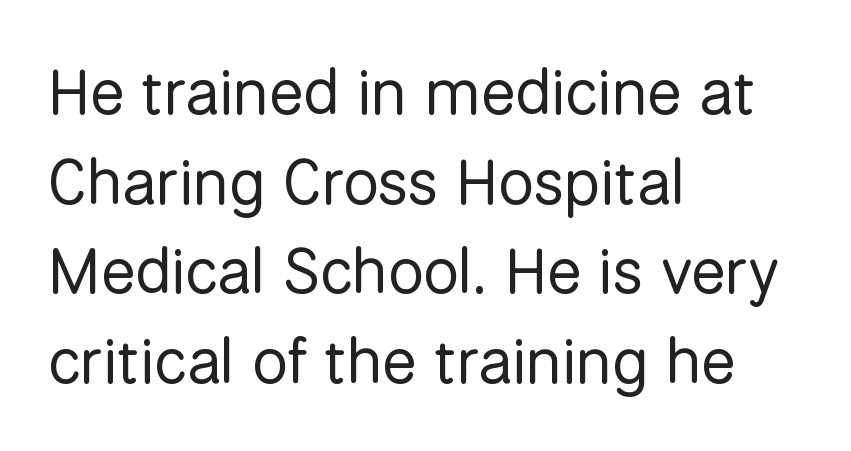
Q: Is the text bold? A: No.
Q: Is the text italic (slanted)? A: No, it is upright.
Q: Is the typeface a serif or a sans-serif typeface? A: Sans-serif.
Q: Is the text underlined? A: No.
Q: How is the paragraph aligned? A: Left-aligned.
Q: Is the spacing between letters normal or unusually wide? A: Normal.
Q: Is the spacing between lines tight, normal or loose? A: Normal.
Q: Width (condensed, normal, or wide)? A: Normal.
Q: Stroke contrast? A: Low.
Q: x-height? A: Medium.
Q: Monospaced? A: No.
